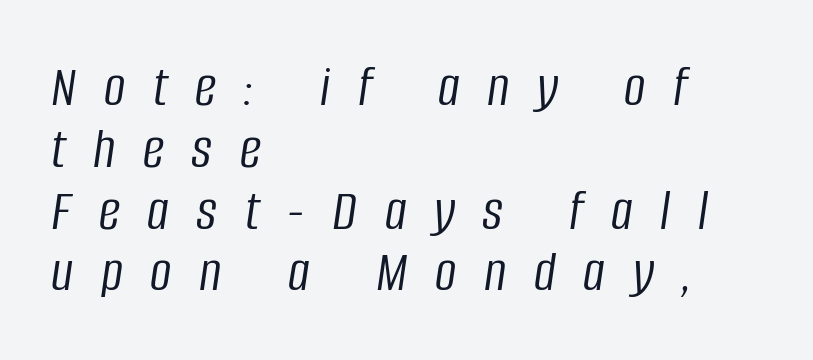
Q: Is the text bold? A: No.
Q: Is the text italic (slanted)? A: Yes, it leans right by about 8 degrees.
Q: Is the text underlined? A: No.
Q: How is the paragraph aligned? A: Left-aligned.
Q: Is the spacing between letters normal or unusually wide? A: Unusually wide.
Q: Is the spacing between lines tight, normal or loose? A: Tight.
Q: Width (condensed, normal, or wide)? A: Condensed.
Q: Stroke contrast? A: Low.
Q: x-height? A: Large.
Q: Monospaced? A: No.
